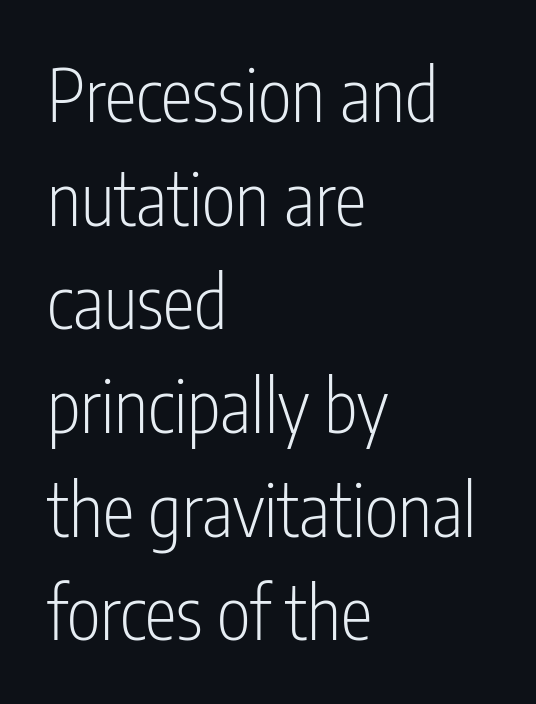
Q: Is the text bold? A: No.
Q: Is the text italic (slanted)? A: No, it is upright.
Q: Is the typeface a serif or a sans-serif typeface? A: Sans-serif.
Q: Is the text underlined? A: No.
Q: How is the paragraph aligned? A: Left-aligned.
Q: Is the spacing between letters normal or unusually wide? A: Normal.
Q: Is the spacing between lines tight, normal or loose? A: Normal.
Q: Width (condensed, normal, or wide)? A: Condensed.
Q: Stroke contrast? A: Low.
Q: x-height? A: Medium.
Q: Monospaced? A: No.
